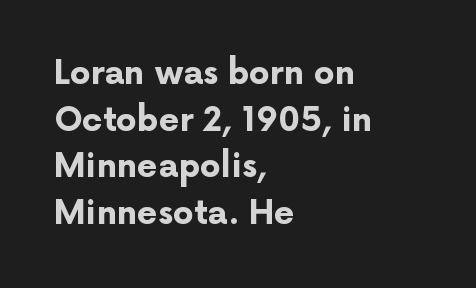
Q: Is the text bold? A: Yes.
Q: Is the text italic (slanted)? A: No, it is upright.
Q: Is the typeface a serif or a sans-serif typeface? A: Sans-serif.
Q: Is the text underlined? A: No.
Q: How is the paragraph aligned? A: Left-aligned.
Q: Is the spacing between letters normal or unusually wide? A: Normal.
Q: Is the spacing between lines tight, normal or loose? A: Normal.
Q: Width (condensed, normal, or wide)? A: Normal.
Q: Stroke contrast? A: Low.
Q: x-height? A: Medium.
Q: Monospaced? A: No.
